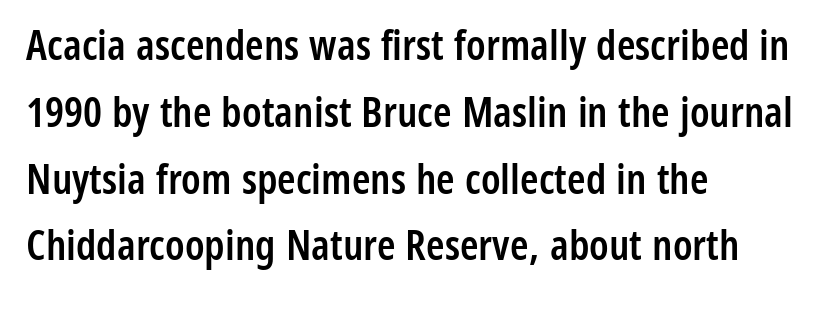
Q: Is the text bold? A: Semi-bold.
Q: Is the text italic (slanted)? A: No, it is upright.
Q: Is the typeface a serif or a sans-serif typeface? A: Sans-serif.
Q: Is the text underlined? A: No.
Q: How is the paragraph aligned? A: Left-aligned.
Q: Is the spacing between letters normal or unusually wide? A: Normal.
Q: Is the spacing between lines tight, normal or loose? A: Normal.
Q: Width (condensed, normal, or wide)? A: Condensed.
Q: Stroke contrast? A: Low.
Q: x-height? A: Medium.
Q: Monospaced? A: No.
